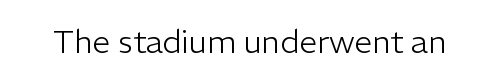
{"serif": "no", "italic": "no", "bold": "no", "weight": "light", "width": "normal", "stroke_contrast": "low", "x_height": "medium", "monospaced": "no", "underline": "no", "letter_spacing": "normal", "letter_spacing_em": 0.0, "glyph_px": 32}
